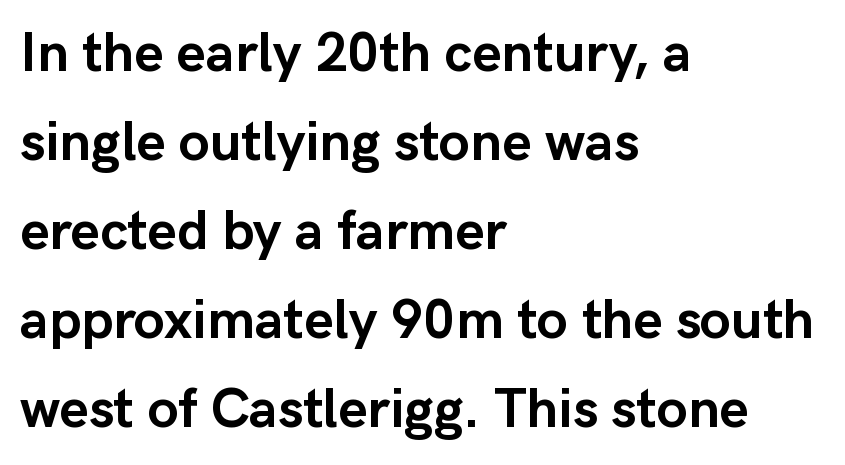
Q: Is the text bold? A: Yes.
Q: Is the text italic (slanted)? A: No, it is upright.
Q: Is the typeface a serif or a sans-serif typeface? A: Sans-serif.
Q: Is the text underlined? A: No.
Q: How is the paragraph aligned? A: Left-aligned.
Q: Is the spacing between letters normal or unusually wide? A: Normal.
Q: Is the spacing between lines tight, normal or loose? A: Normal.
Q: Width (condensed, normal, or wide)? A: Normal.
Q: Stroke contrast? A: Low.
Q: x-height? A: Medium.
Q: Monospaced? A: No.
